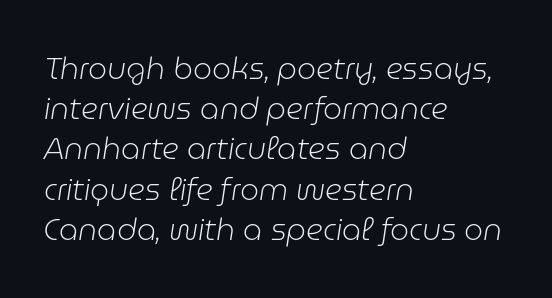
Normally led — the rows are evenly, conventionally spaced. The text carries the slant typical of an italic or oblique font. The rendering anchors every line to the left-hand side. The baseline area is clear. Letters have the restrained weight of plain body copy at most. Here the designer chose a conventional face with non-uniform glyph widths.
